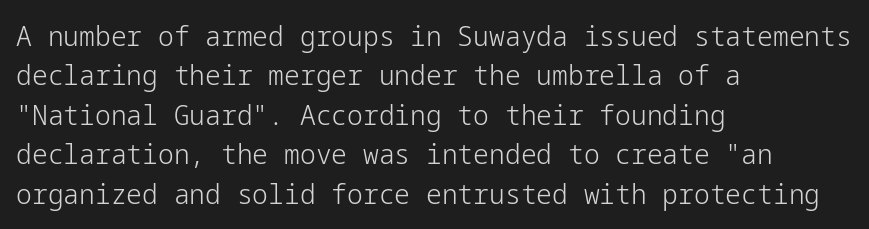
The image shows 28 px light sans-serif type, upright; set left-aligned, normal line spacing (1.41x), normal letter spacing, not underlined; low stroke contrast and a medium x-height.
